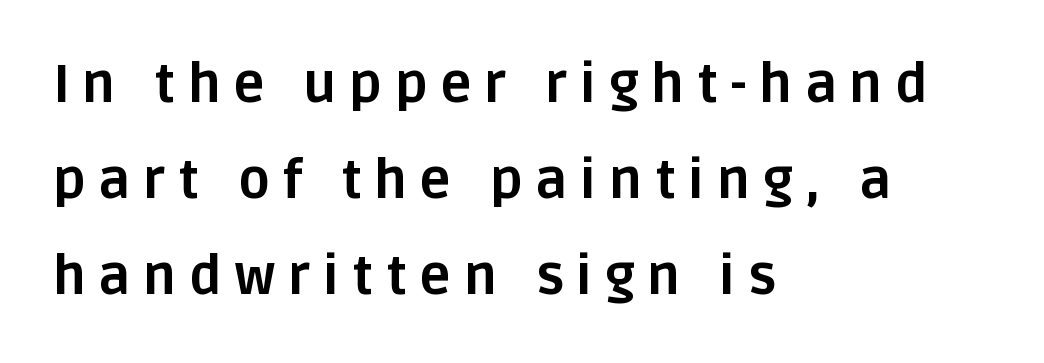
The image shows 53 px bold sans-serif type, upright; set left-aligned, line spacing 1.81x, unusually wide letter spacing (+0.24 em), not underlined; low stroke contrast and a large x-height.
